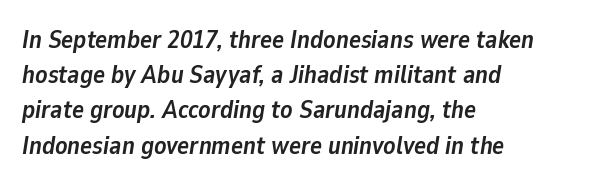
Q: Is the text bold? A: Yes.
Q: Is the text italic (slanted)? A: Yes, it leans right by about 9 degrees.
Q: Is the text underlined? A: No.
Q: How is the paragraph aligned? A: Left-aligned.
Q: Is the spacing between letters normal or unusually wide? A: Normal.
Q: Is the spacing between lines tight, normal or loose? A: Normal.
